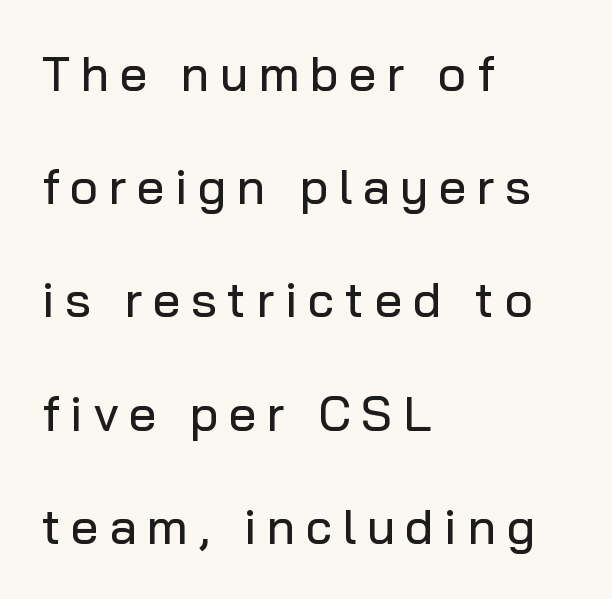
The space between consecutive lines is lavish. The face used here is rendered with a markedly widened letterfit. The type sits square on the baseline with zero lean. These lines are rendered in a variable-pitch font.
